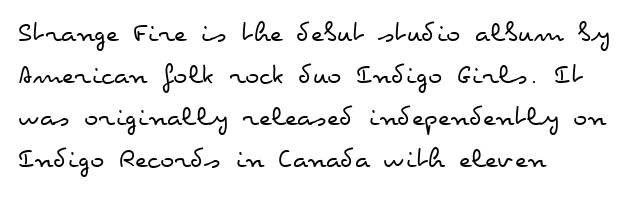
Q: Is the text bold? A: No.
Q: Is the text italic (slanted)? A: No, it is upright.
Q: Is the text underlined? A: No.
Q: How is the paragraph aligned? A: Left-aligned.
Q: Is the spacing between letters normal or unusually wide? A: Normal.
Q: Is the spacing between lines tight, normal or loose? A: Normal.
Q: Width (condensed, normal, or wide)? A: Wide.
Q: Stroke contrast? A: Low.
Q: x-height? A: Small.
Q: Monospaced? A: No.
